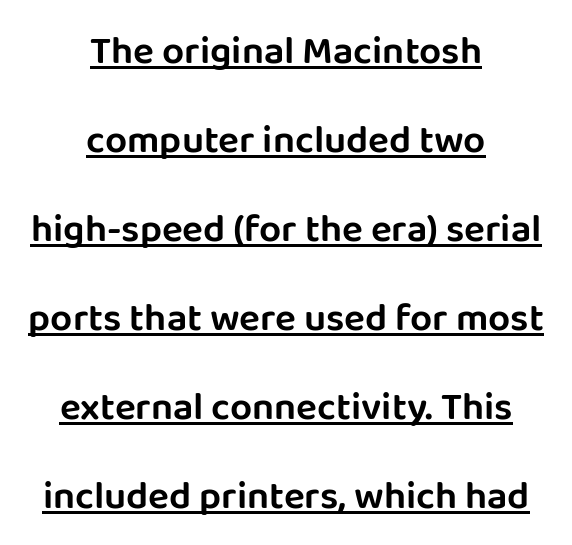
Q: Is the text italic (slanted)? A: No, it is upright.
Q: Is the typeface a serif or a sans-serif typeface? A: Sans-serif.
Q: Is the text underlined? A: Yes.
Q: How is the paragraph aligned? A: Centered.
Q: Is the spacing between letters normal or unusually wide? A: Normal.
Q: Is the spacing between lines tight, normal or loose? A: Loose.
Q: Width (condensed, normal, or wide)? A: Normal.
Q: Stroke contrast? A: Low.
Q: x-height? A: Large.
Q: Monospaced? A: No.
